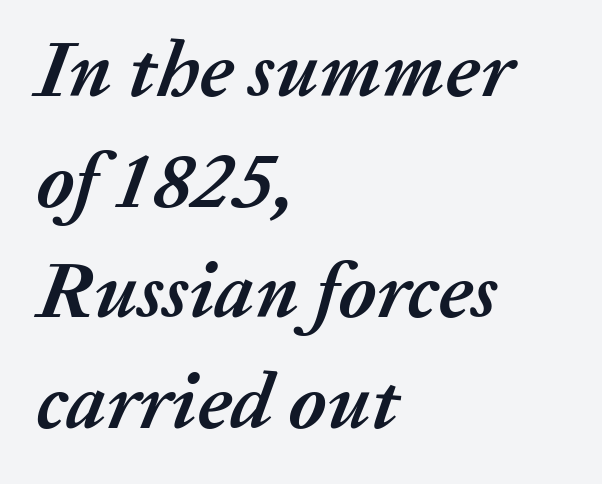
The image shows 79 px semibold type, italic (leaning right); set left-aligned, normal line spacing (1.4x), normal letter spacing, not underlined; medium stroke contrast and a medium x-height.
